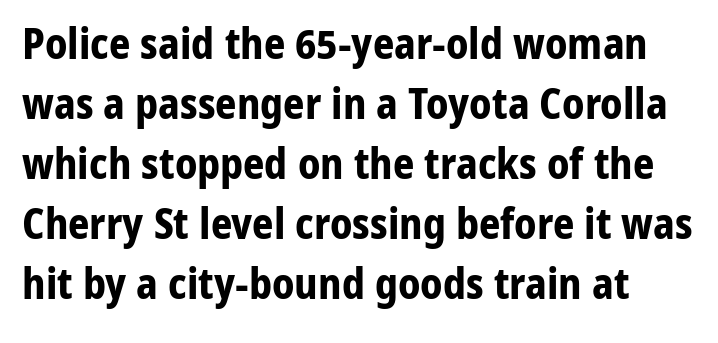
The image shows 42 px bold sans-serif type, upright; set normal line spacing (1.43x), normal letter spacing, not underlined; low stroke contrast and a medium x-height.
